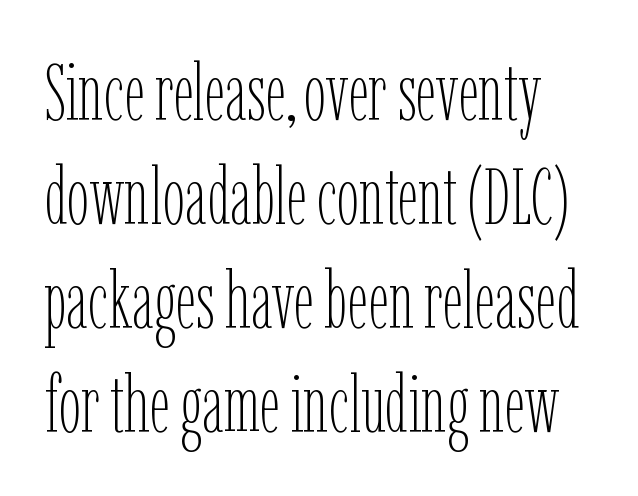
What stands out about the letter spacing? Nothing — it is the standard amount. A quiet, ordinary-to-light weight characterises the typeface. Upright lettering throughout. Character widths vary here, with narrow letters taking less room than wide ones. This block has exactly the height ordinary leading produces. This rendering features lettering with no underline.
